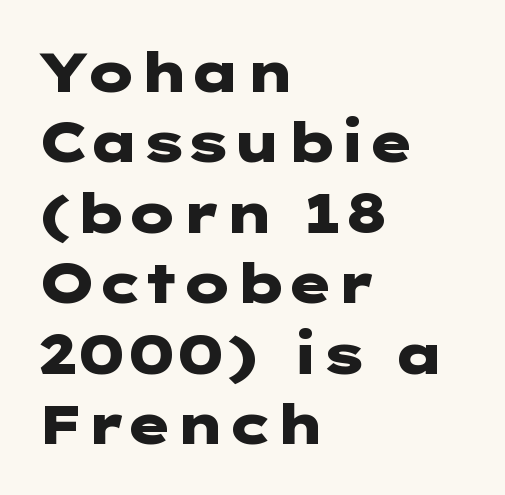
This sample uses an upright cut, with every glyph sitting square on the baseline. Weight: bold. The font family rendered here belongs to the sans-serif group. Line beginnings align vertically; line endings do not.
